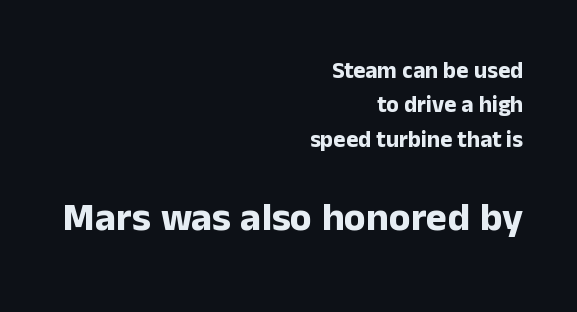
The image shows 40 px bold sans-serif type, upright; set right-aligned, normal line spacing (1.5x), normal letter spacing, not underlined; the second (bottom) block is 1.74x larger; low stroke contrast and a medium x-height.
